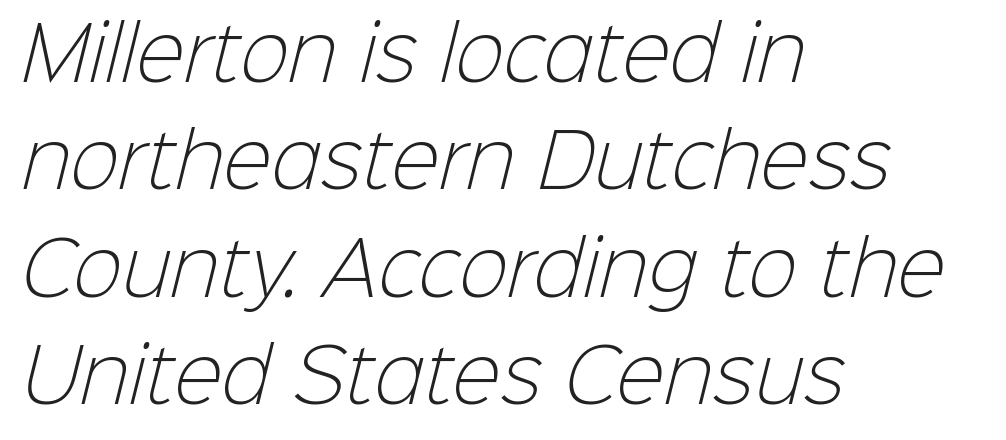
Q: Is the text bold? A: No.
Q: Is the typeface a serif or a sans-serif typeface? A: Sans-serif.
Q: Is the text underlined? A: No.
Q: How is the paragraph aligned? A: Left-aligned.
Q: Is the spacing between letters normal or unusually wide? A: Normal.
Q: Is the spacing between lines tight, normal or loose? A: Normal.
Q: Width (condensed, normal, or wide)? A: Normal.
Q: Stroke contrast? A: Low.
Q: x-height? A: Medium.
Q: Monospaced? A: No.
